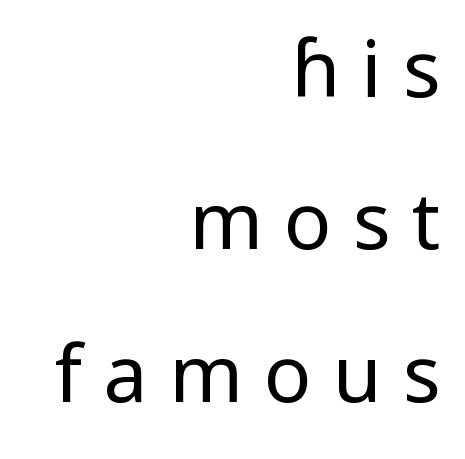
The image shows 79 px regular-weight sans-serif type, upright; set right-aligned, loose line spacing (1.93x), unusually wide letter spacing (+0.27 em), not underlined; low stroke contrast and a medium x-height.
